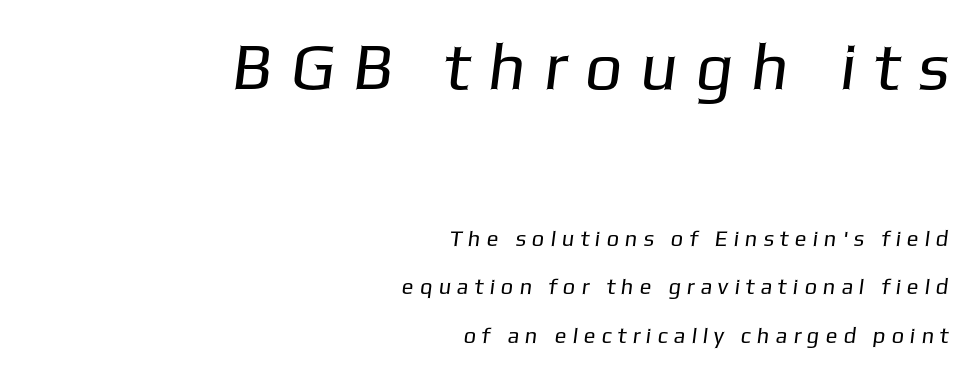
Right-aligned paragraph, ragged on the left. The face used here is proportionally spaced, like ordinary book or web type. This is sans-serif lettering, the kind often seen on screens and signage. This rendering features lettering with no underline. This sample uses expanded letter spacing, leaving extra air between glyphs.
